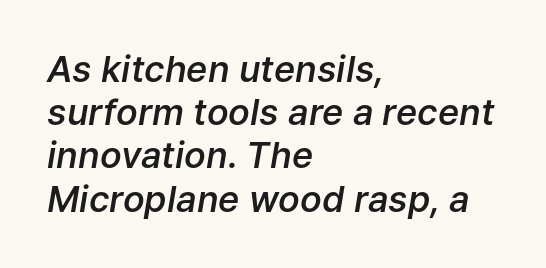
Q: Is the text bold? A: Semi-bold.
Q: Is the text italic (slanted)? A: Yes, it leans right by about 9 degrees.
Q: Is the text underlined? A: No.
Q: How is the paragraph aligned? A: Left-aligned.
Q: Is the spacing between letters normal or unusually wide? A: Normal.
Q: Width (condensed, normal, or wide)? A: Normal.
Q: Stroke contrast? A: Low.
Q: x-height? A: Medium.
Q: Monospaced? A: No.
